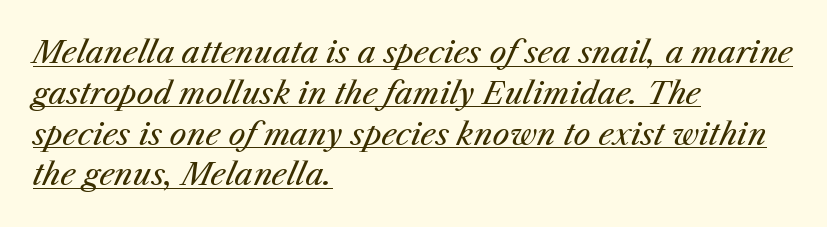
{"italic": "yes", "lean": "right", "slant_degrees": 25, "bold": "no", "weight": "regular", "width": "normal", "stroke_contrast": "medium", "x_height": "medium", "monospaced": "no", "underline": "yes", "align": "left", "line_spacing": "normal", "line_spacing_ratio": 1.36, "letter_spacing": "normal", "letter_spacing_em": 0.0, "glyph_px": 30}
